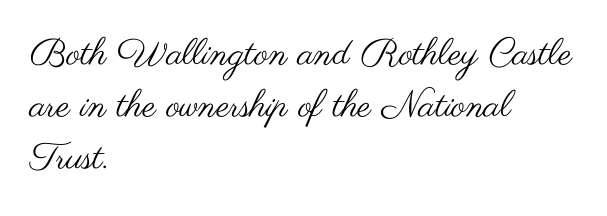
{"serif": "no", "bold": "no", "weight": "regular", "width": "wide", "stroke_contrast": "medium", "x_height": "small", "monospaced": "no", "underline": "no", "align": "left", "line_spacing": "normal", "line_spacing_ratio": 1.41, "letter_spacing": "normal", "letter_spacing_em": 0.0, "glyph_px": 37}
